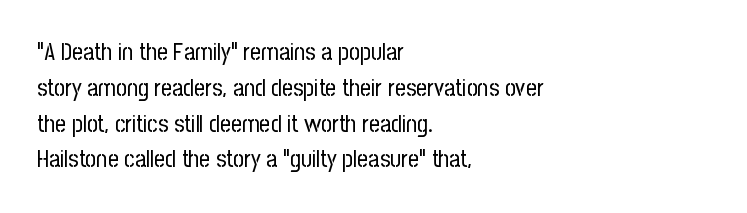
{"italic": "no", "bold": "no", "underline": "no", "align": "left", "line_spacing": "normal", "line_spacing_ratio": 1.49, "letter_spacing": "normal", "letter_spacing_em": 0.0, "glyph_px": 24}
